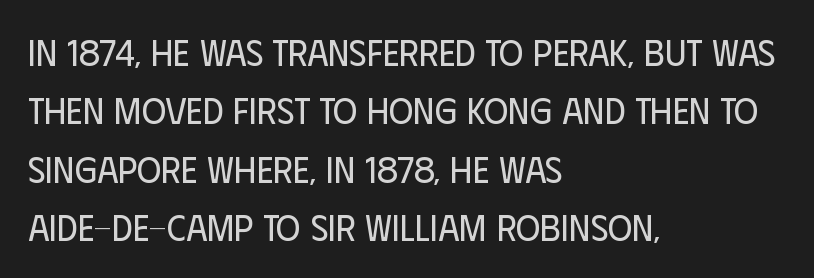
The image shows 37 px regular-weight, condensed sans-serif type, upright; set left-aligned, normal line spacing (1.58x), normal letter spacing, not underlined; low stroke contrast and a large x-height.
